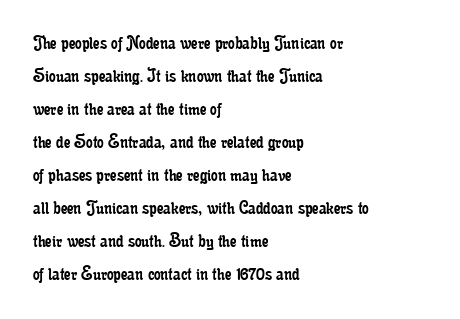
Q: Is the text bold? A: No.
Q: Is the text italic (slanted)? A: No, it is upright.
Q: Is the text underlined? A: No.
Q: How is the paragraph aligned? A: Left-aligned.
Q: Is the spacing between letters normal or unusually wide? A: Normal.
Q: Is the spacing between lines tight, normal or loose? A: Normal.
